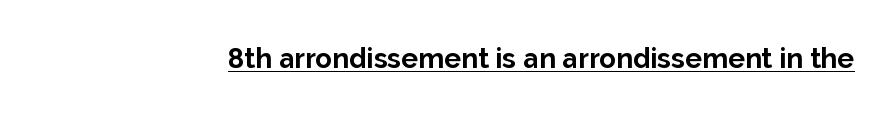
Q: Is the text bold? A: Yes.
Q: Is the text italic (slanted)? A: No, it is upright.
Q: Is the typeface a serif or a sans-serif typeface? A: Sans-serif.
Q: Is the text underlined? A: Yes.
Q: Is the spacing between letters normal or unusually wide? A: Normal.
Q: Width (condensed, normal, or wide)? A: Normal.
Q: Stroke contrast? A: Low.
Q: x-height? A: Medium.
Q: Monospaced? A: No.
